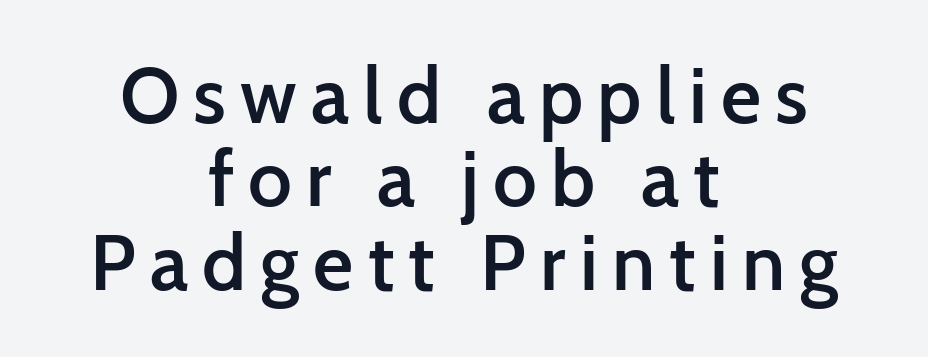
Q: Is the text bold? A: Semi-bold.
Q: Is the text italic (slanted)? A: No, it is upright.
Q: Is the typeface a serif or a sans-serif typeface? A: Sans-serif.
Q: Is the text underlined? A: No.
Q: How is the paragraph aligned? A: Centered.
Q: Is the spacing between lines tight, normal or loose? A: Tight.
Q: Width (condensed, normal, or wide)? A: Normal.
Q: Stroke contrast? A: Low.
Q: x-height? A: Medium.
Q: Monospaced? A: No.
